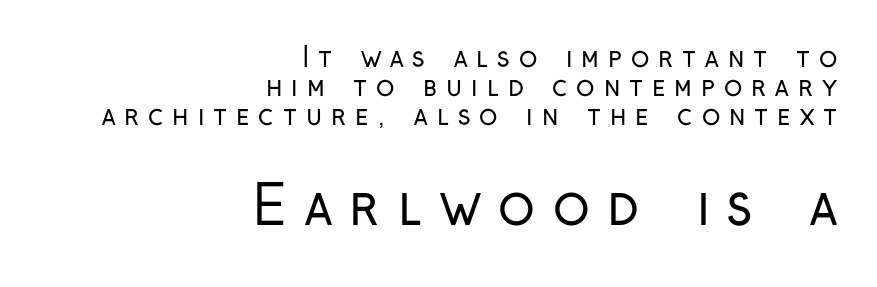
The letters in the lower block stand taller than those in the block above. What's the leading like? Squeezed, with rows nearly overlapping. The font family rendered here belongs to the sans-serif group. Character widths vary here, with narrow letters taking less room than wide ones. Notice how the passage keeps a crisp vertical edge on the right only.
